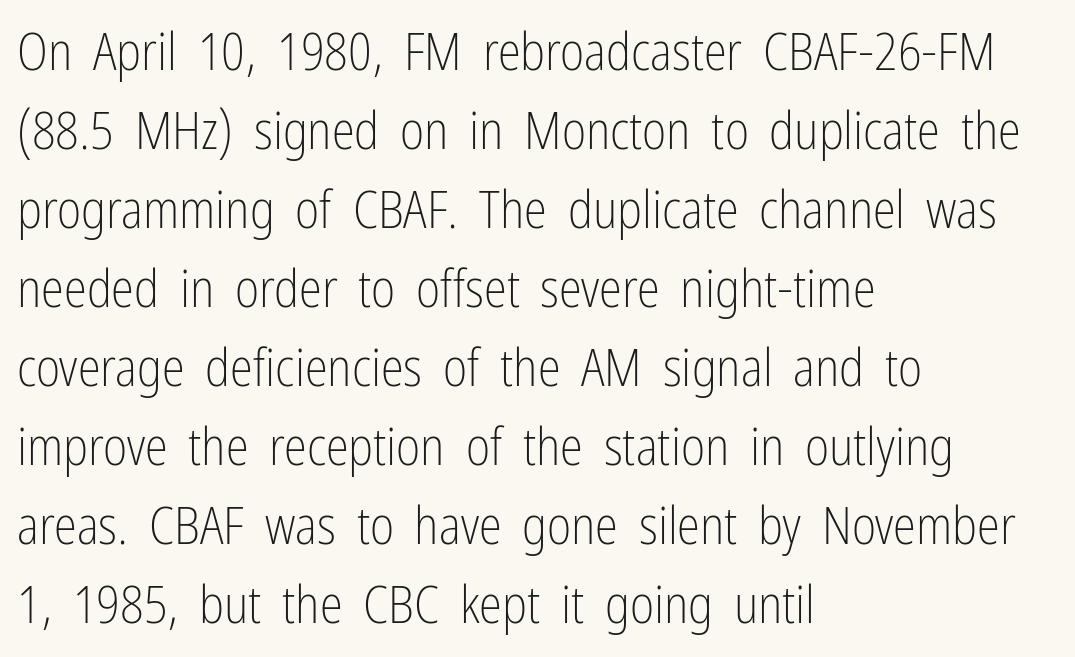
The image shows 52 px light, condensed sans-serif type, upright; set left-aligned, normal line spacing (1.52x), normal letter spacing, not underlined; low stroke contrast and a medium x-height.
